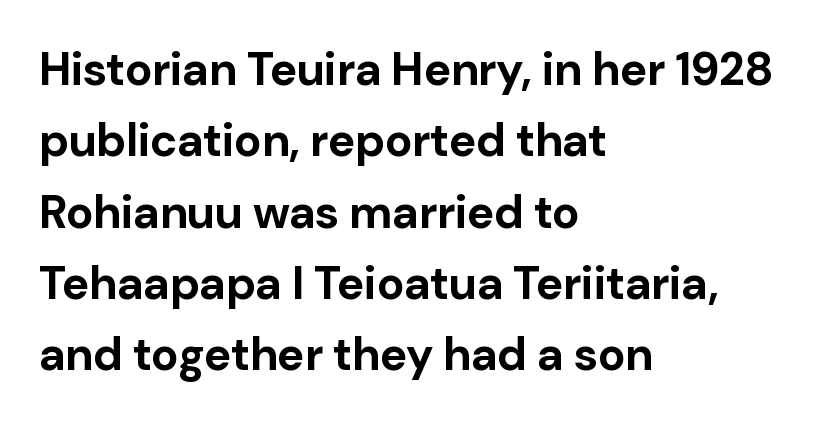
{"serif": "no", "italic": "no", "bold": "yes", "weight": "bold", "width": "normal", "stroke_contrast": "low", "x_height": "medium", "monospaced": "no", "underline": "no", "align": "left", "line_spacing": "normal", "line_spacing_ratio": 1.55, "letter_spacing": "normal", "letter_spacing_em": 0.0, "glyph_px": 46}
